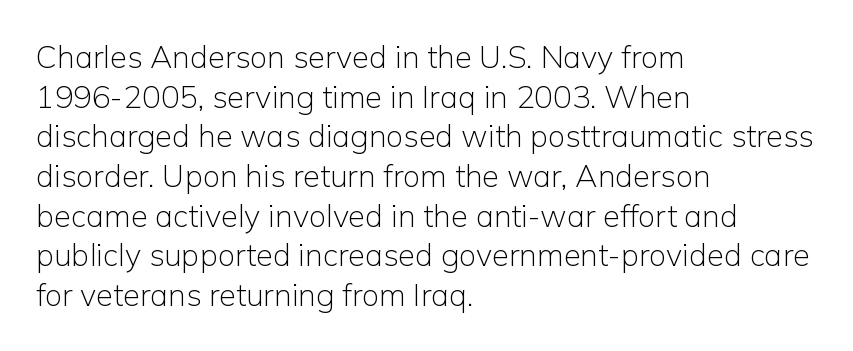
The image shows 31 px light sans-serif type, upright; set left-aligned, normal line spacing (1.28x), normal letter spacing, not underlined; low stroke contrast and a medium x-height.
